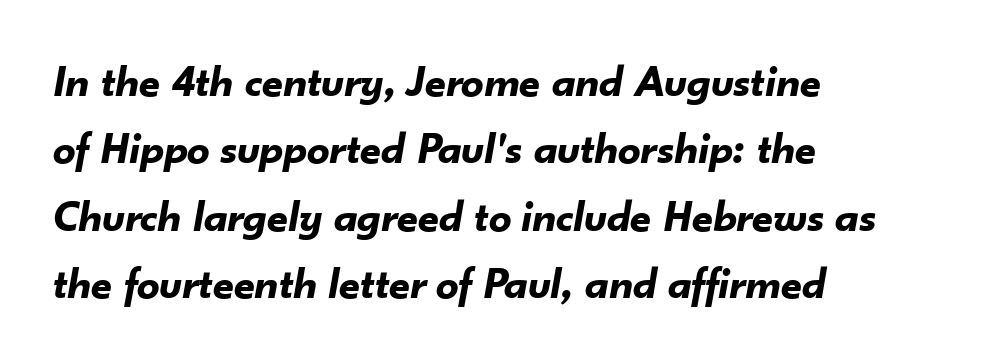
The image shows 45 px bold type, italic (leaning right); set left-aligned, normal line spacing (1.5x), normal letter spacing, not underlined; low stroke contrast and a small x-height.
